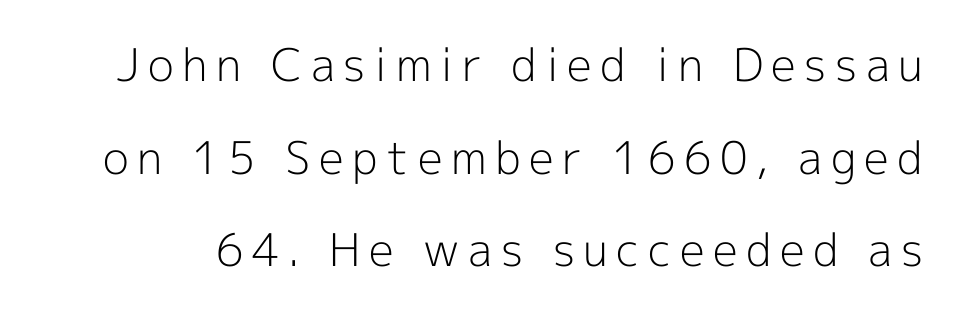
{"serif": "no", "italic": "no", "bold": "no", "weight": "light", "width": "normal", "x_height": "medium", "monospaced": "no", "underline": "no", "line_spacing": "loose", "line_spacing_ratio": 2.06, "glyph_px": 45}
